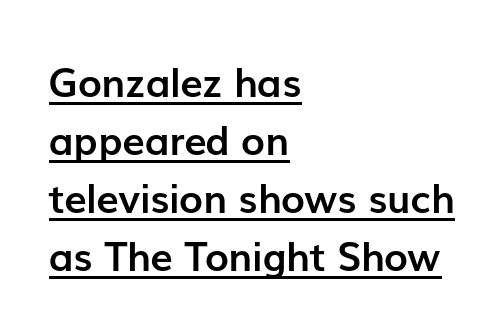
Q: Is the text bold? A: Yes.
Q: Is the text italic (slanted)? A: No, it is upright.
Q: Is the typeface a serif or a sans-serif typeface? A: Sans-serif.
Q: Is the text underlined? A: Yes.
Q: How is the paragraph aligned? A: Left-aligned.
Q: Is the spacing between letters normal or unusually wide? A: Normal.
Q: Is the spacing between lines tight, normal or loose? A: Normal.
Q: Width (condensed, normal, or wide)? A: Normal.
Q: Stroke contrast? A: Low.
Q: x-height? A: Medium.
Q: Monospaced? A: No.
